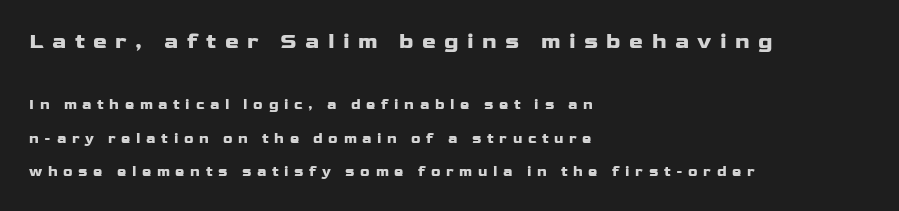
{"italic": "no", "bold": "yes", "underline": "no", "align": "left", "line_spacing": "loose", "line_spacing_ratio": 2.4, "letter_spacing": "wide", "letter_spacing_em": 0.4, "larger_block": "first", "size_ratio": 1.5, "glyph_px": 21}
